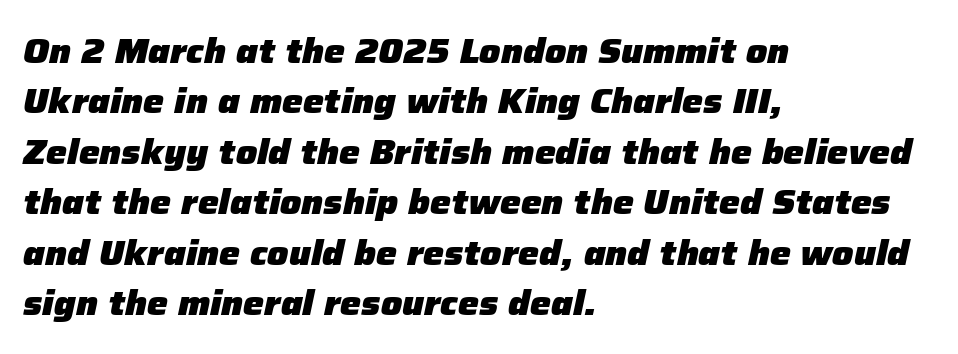
Horizontally, the lines are justified to the leading edge only. No extra tracking has been applied to these lines. Compared with typical paragraphs, the rows here are spaced about the same. The lettering tilts uniformly, giving the passage an italic look. The face used here is proportionally spaced, like ordinary book or web type.
